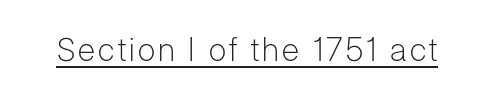
The image shows 32 px light sans-serif type, upright; set underlined; low stroke contrast and a medium x-height.
